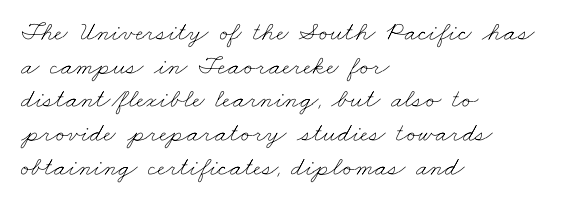
The image shows 27 px text type; set left-aligned, normal line spacing (1.25x), normal letter spacing, not underlined.
